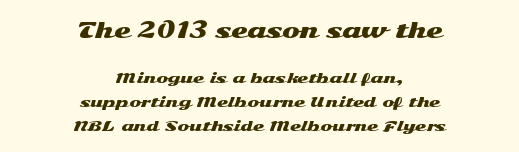
The image shows 21 px text type; set centered, normal line spacing (1.69x), normal letter spacing, not underlined; the first (top) block is 1.5x larger.
